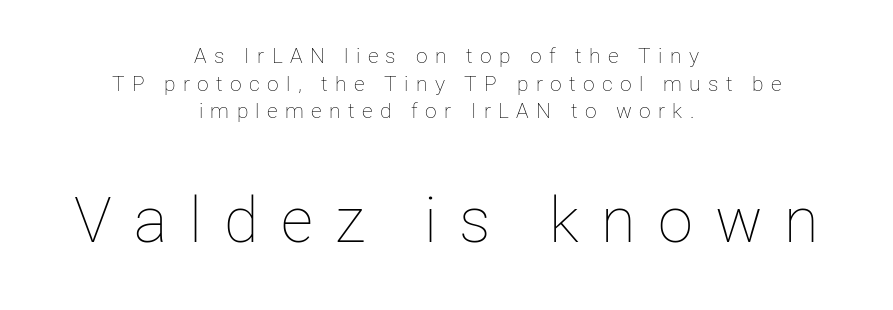
The image shows 63 px thin type, upright; set centered, normal line spacing (1.32x), unusually wide letter spacing (+0.35 em), not underlined; the second (bottom) block is 3.0x larger; low stroke contrast and a medium x-height.
